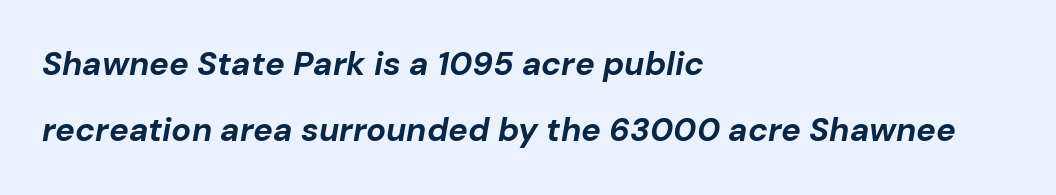
The image shows 33 px bold type, italic (leaning right); set left-aligned, loose line spacing (2.01x), normal letter spacing, not underlined; low stroke contrast and a medium x-height.
